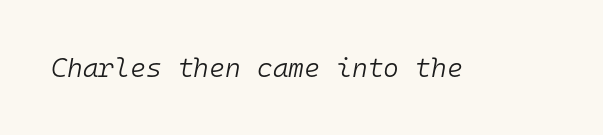
The image shows 27 px text type, italic (leaning right); set normal letter spacing, not underlined.
